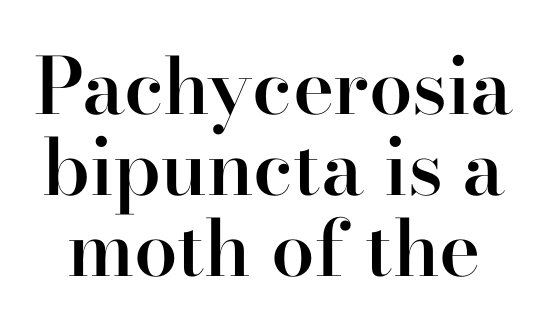
{"serif": "yes", "italic": "no", "bold": "semi", "weight": "semibold", "width": "normal", "stroke_contrast": "high", "x_height": "small", "monospaced": "no", "underline": "no", "line_spacing": "tight", "line_spacing_ratio": 1.04, "letter_spacing": "normal", "letter_spacing_em": 0.0, "glyph_px": 78}
